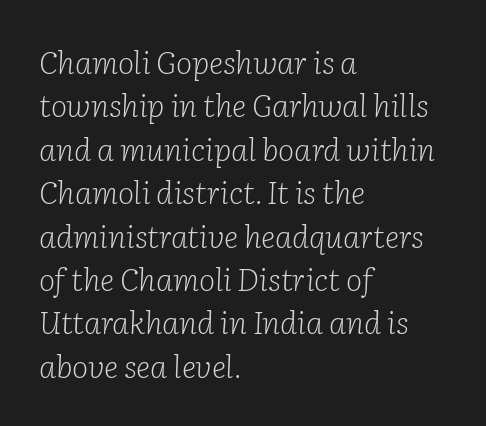
{"serif": "yes", "italic": "yes", "lean": "right", "slant_degrees": 2, "bold": "no", "weight": "light", "width": "normal", "stroke_contrast": "low", "x_height": "medium", "monospaced": "no", "underline": "no", "align": "left", "line_spacing": "normal", "line_spacing_ratio": 1.4, "letter_spacing": "normal", "letter_spacing_em": 0.0, "glyph_px": 31}
